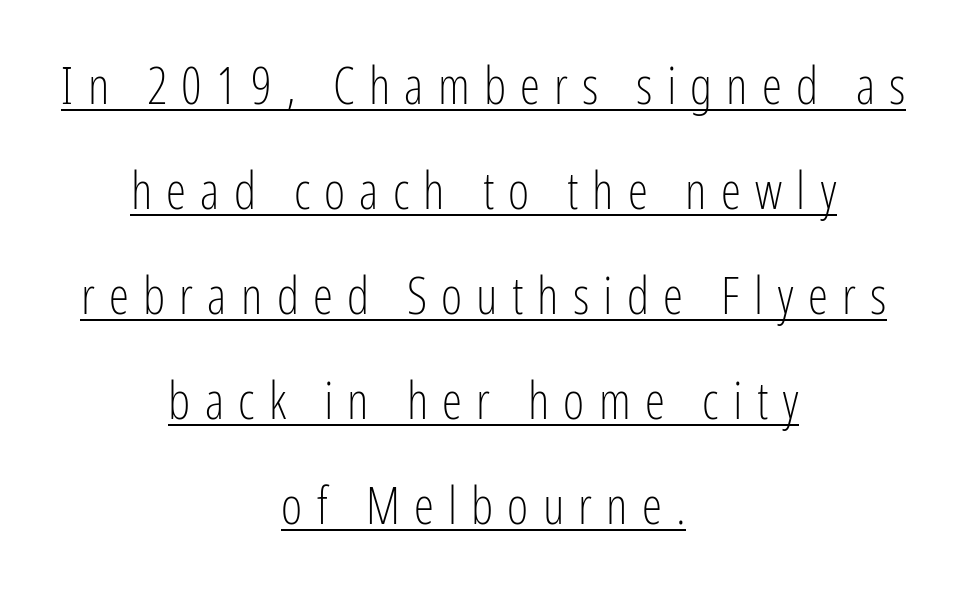
{"serif": "no", "italic": "no", "bold": "no", "weight": "light", "width": "condensed", "stroke_contrast": "low", "x_height": "medium", "monospaced": "no", "underline": "yes", "align": "center", "line_spacing": "loose", "line_spacing_ratio": 2.06, "letter_spacing": "wide", "letter_spacing_em": 0.28, "glyph_px": 51}
